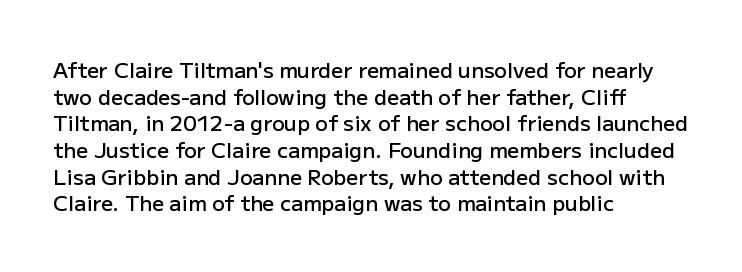
The image shows 21 px text type, upright; set left-aligned, normal line spacing (1.27x), normal letter spacing, not underlined.
